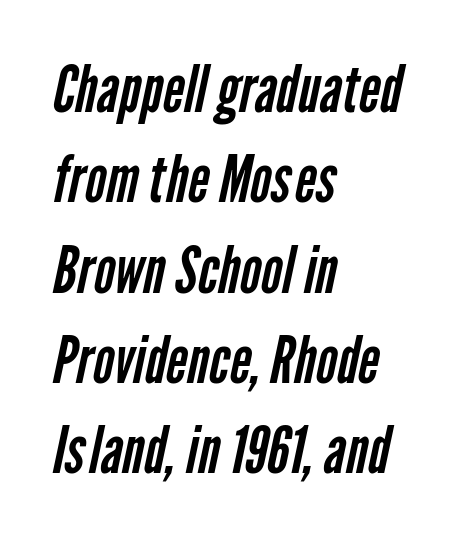
The image shows 65 px regular-weight, condensed sans-serif type; set left-aligned, normal line spacing (1.39x), normal letter spacing, not underlined; low stroke contrast and a medium x-height.
